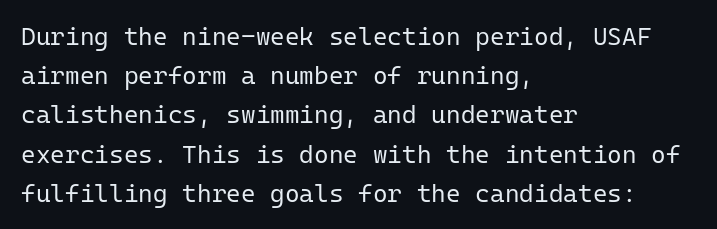
Q: Is the text bold? A: No.
Q: Is the text italic (slanted)? A: No, it is upright.
Q: Is the text underlined? A: No.
Q: How is the paragraph aligned? A: Left-aligned.
Q: Is the spacing between letters normal or unusually wide? A: Normal.
Q: Is the spacing between lines tight, normal or loose? A: Normal.
